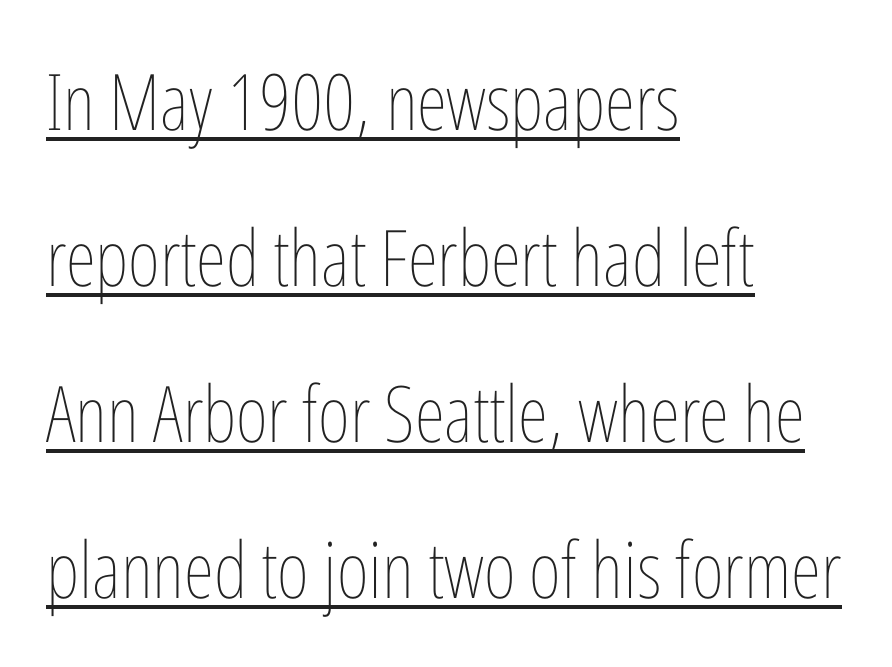
The image shows 78 px thin, condensed type, upright; set left-aligned, loose line spacing (2.0x), normal letter spacing, underlined; low stroke contrast and a medium x-height.
